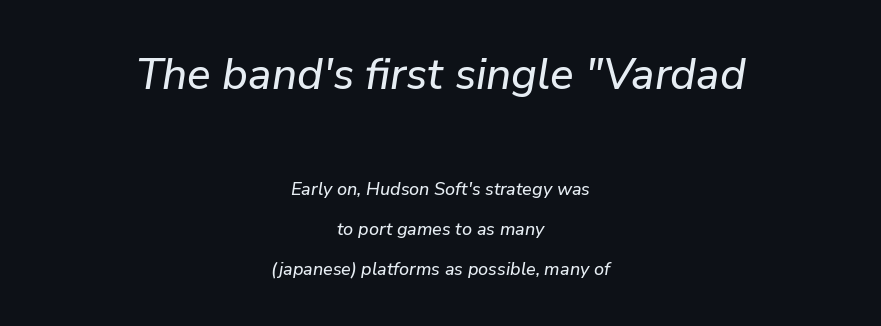
Line starts and ends both wander, symmetrically. There is no visible air inserted between adjacent glyphs. Character size in the leading block exceeds that of the trailing block. The vertical gap from one line to the next is large. The letters advance in unequal steps, a hallmark of proportional type. Tall strokes in this sample are angled rather than plumb.
